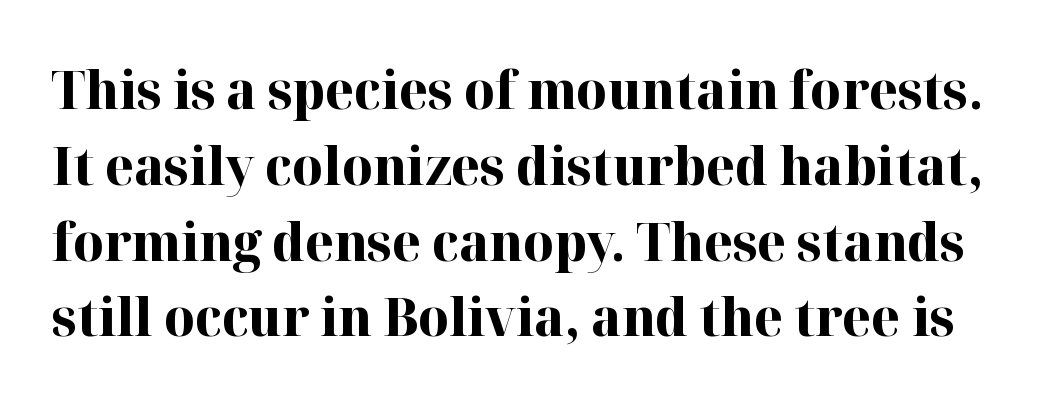
{"serif": "yes", "italic": "no", "bold": "yes", "weight": "bold", "width": "normal", "stroke_contrast": "high", "x_height": "medium", "monospaced": "no", "underline": "no", "line_spacing": "normal", "line_spacing_ratio": 1.43, "letter_spacing": "normal", "letter_spacing_em": 0.0, "glyph_px": 53}
